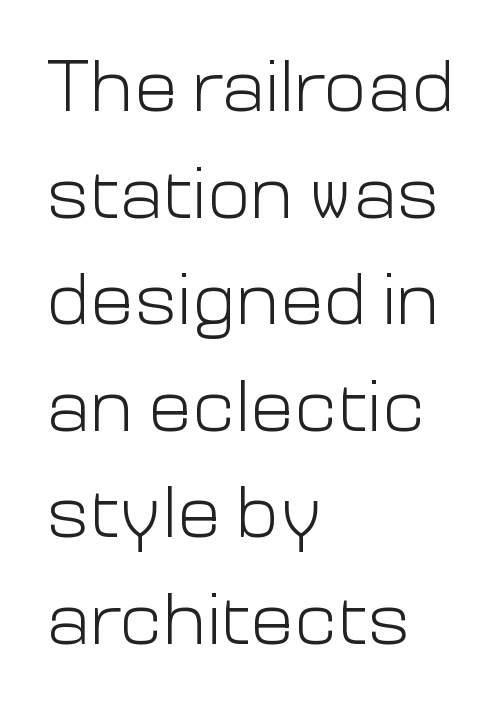
Honestly, the row spacing looks completely unremarkable. Here the designer chose a conventional face with non-uniform glyph widths. The space beneath each line is pristine and unruled. Characters follow at the spacing the type designer built in. Italic: no, the glyphs are upright roman.
